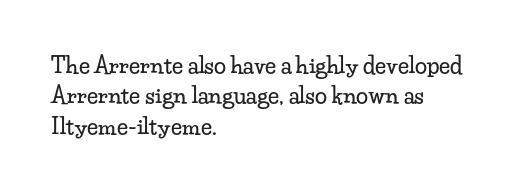
Descenders are the only things crossing below the line. The paragraph has a hard left edge and a soft right edge. Nothing unusual about the tracking: characters are spaced as the font intends. Vertically, the passage feels balanced, rows spaced as you'd expect. If you drew a line through each stem, it would be perfectly vertical.
